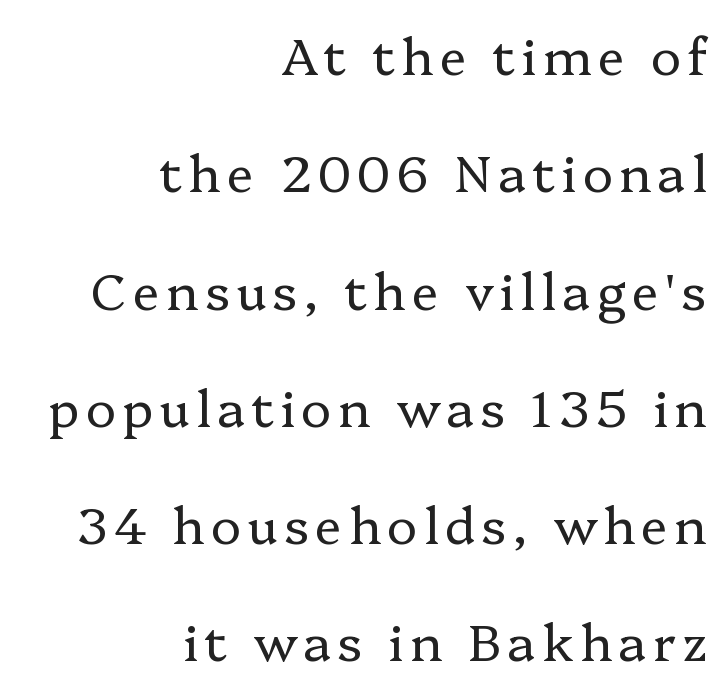
The image shows 51 px regular-weight serif type, upright; set right-aligned, loose line spacing (2.3x), not underlined; low stroke contrast and a medium x-height.
